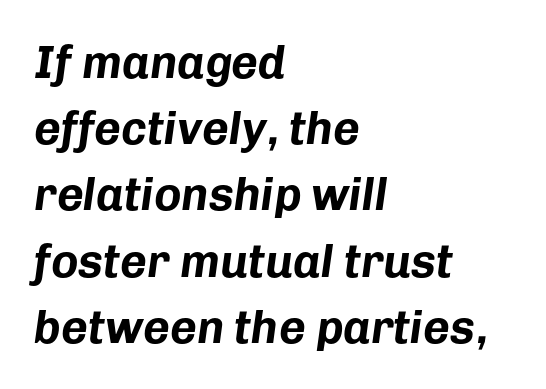
{"italic": "yes", "lean": "right", "slant_degrees": 8, "bold": "yes", "weight": "bold", "width": "normal", "stroke_contrast": "low", "x_height": "medium", "monospaced": "no", "underline": "no", "align": "left", "line_spacing": "normal", "line_spacing_ratio": 1.44, "letter_spacing": "normal", "letter_spacing_em": 0.0, "glyph_px": 46}
